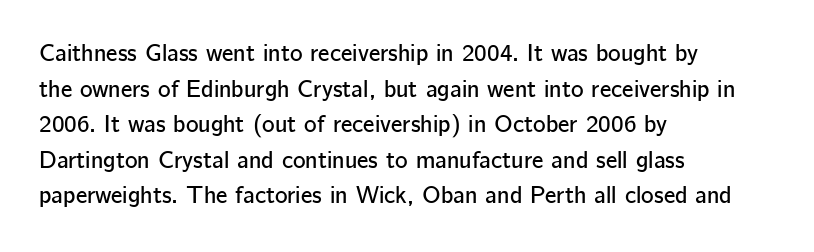
{"italic": "no", "underline": "no", "align": "left", "line_spacing": "normal", "line_spacing_ratio": 1.48, "letter_spacing": "normal", "letter_spacing_em": 0.0, "glyph_px": 24}
